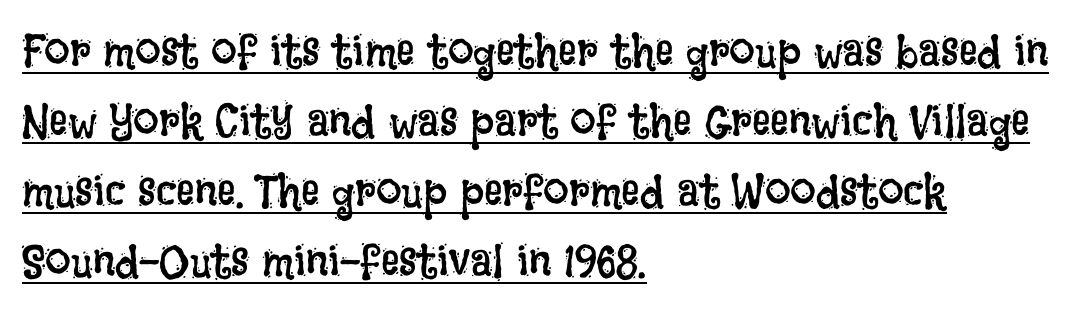
{"italic": "no", "bold": "no", "weight": "regular", "width": "condensed", "stroke_contrast": "low", "x_height": "large", "monospaced": "no", "underline": "yes", "align": "left", "line_spacing": "normal", "line_spacing_ratio": 1.52, "letter_spacing": "normal", "letter_spacing_em": 0.0, "glyph_px": 46}
